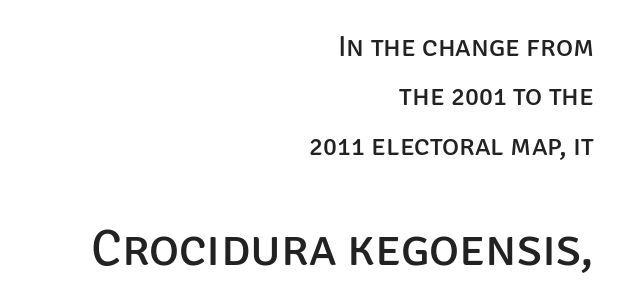
{"serif": "no", "italic": "no", "bold": "no", "weight": "regular", "width": "normal", "stroke_contrast": "low", "x_height": "large", "monospaced": "no", "underline": "no", "align": "right", "line_spacing": "normal", "line_spacing_ratio": 1.7, "letter_spacing": "normal", "letter_spacing_em": 0.0, "larger_block": "second", "size_ratio": 1.76, "glyph_px": 51}
